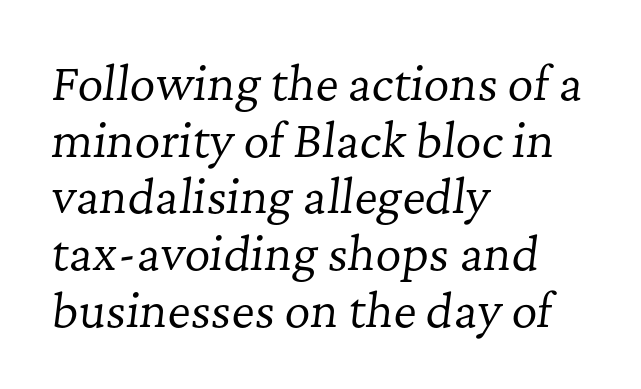
{"serif": "yes", "italic": "yes", "lean": "right", "slant_degrees": 7, "bold": "no", "weight": "regular", "width": "normal", "stroke_contrast": "low", "x_height": "medium", "monospaced": "no", "underline": "no", "align": "left", "line_spacing": "normal", "line_spacing_ratio": 1.26, "letter_spacing": "normal", "letter_spacing_em": 0.0, "glyph_px": 45}
